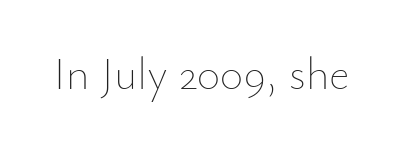
Q: Is the text bold? A: No.
Q: Is the text italic (slanted)? A: No, it is upright.
Q: Is the text underlined? A: No.
Q: Is the spacing between letters normal or unusually wide? A: Normal.
Q: Width (condensed, normal, or wide)? A: Normal.
Q: Stroke contrast? A: Low.
Q: x-height? A: Small.
Q: Monospaced? A: No.
